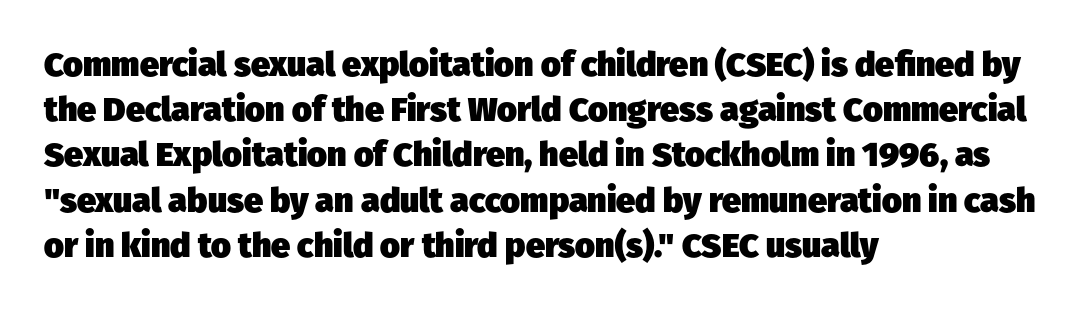
Compared with an ordinary text face, these strokes are far heavier — a full bold. The leading is moderate, giving the passage an even texture. Letterform terminals end flat and unadorned throughout the passage. Leftover space on each line is placed entirely after the last word. Each letter keeps its own natural width here, so spacing adapts to shape.
